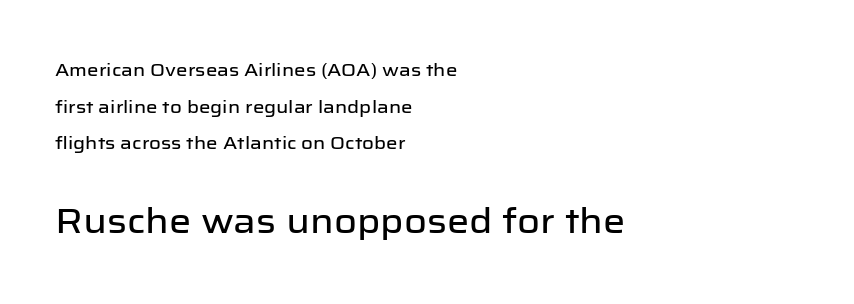
Q: Is the text italic (slanted)? A: No, it is upright.
Q: Is the typeface a serif or a sans-serif typeface? A: Sans-serif.
Q: Is the text underlined? A: No.
Q: How is the paragraph aligned? A: Left-aligned.
Q: Is the spacing between letters normal or unusually wide? A: Normal.
Q: Is the spacing between lines tight, normal or loose? A: Loose.
Q: Which block of text is set in a larger size, the first (top) or the second (bottom)? A: The second (bottom) one.
Q: Width (condensed, normal, or wide)? A: Normal.
Q: Stroke contrast? A: Low.
Q: x-height? A: Medium.
Q: Monospaced? A: No.
